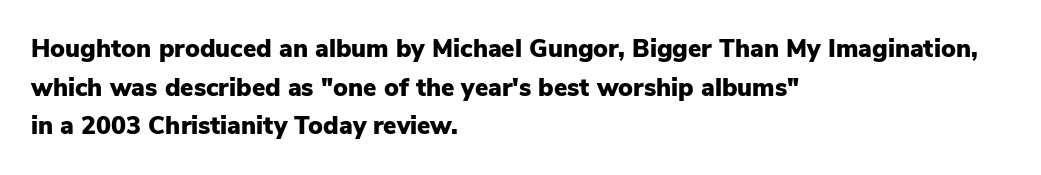
Lines of text with bare space underneath. Default kerning and tracking; the words read as compact shapes. Typeset ragged right — the left edge is the straight one. Regarding leading, the lines here are spaced in the standard way. Every stem runs plumb, perpendicular to the baseline.
